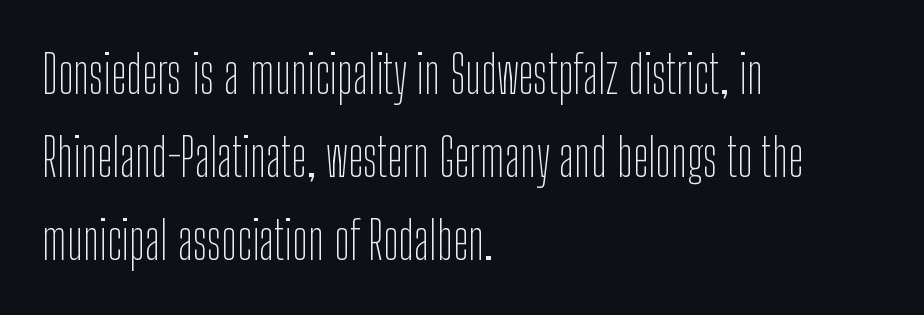
The image shows 52 px thin, condensed sans-serif type, upright; set left-aligned, normal line spacing (1.6x), normal letter spacing, not underlined; low stroke contrast and a medium x-height.
